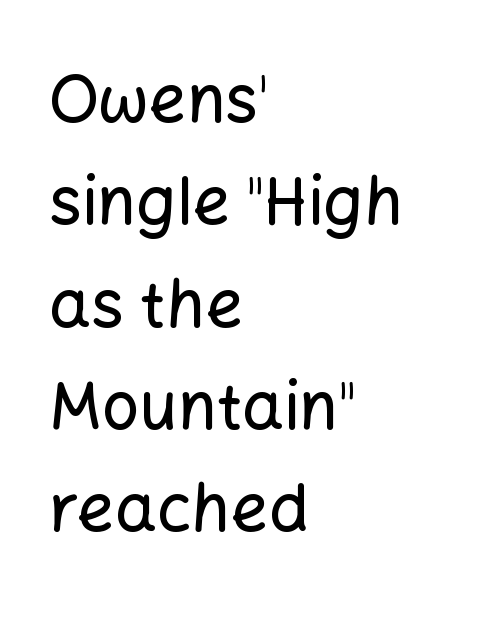
The image shows 66 px sans-serif type, upright; set left-aligned, normal line spacing (1.55x), normal letter spacing, not underlined; low stroke contrast and a medium x-height.
